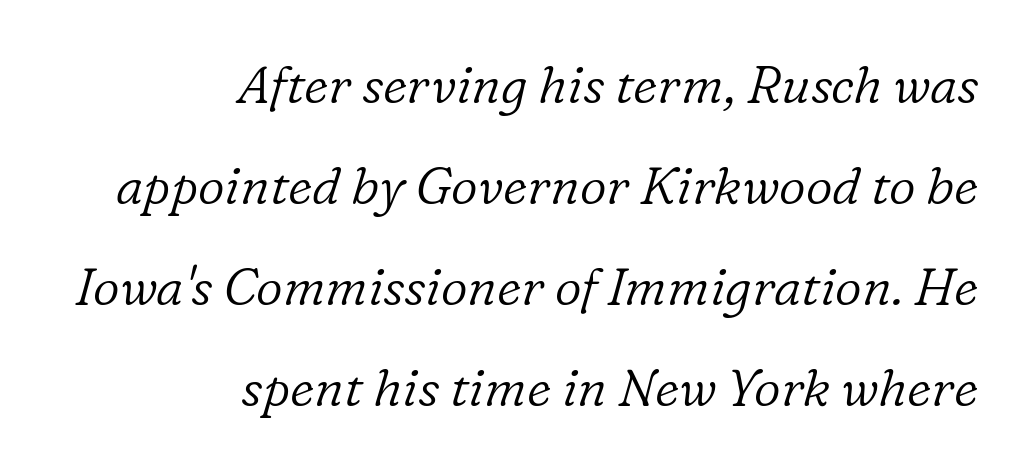
Spacing verdict: proportional, widths tailored to each character. The characters display serif detailing at their extremities. The face looks like a standard text weight, possibly lighter. Honestly, there is no underline to notice here at all. Right-aligned paragraph, ragged on the left. If you measured baseline to baseline, you'd find a long distance.
